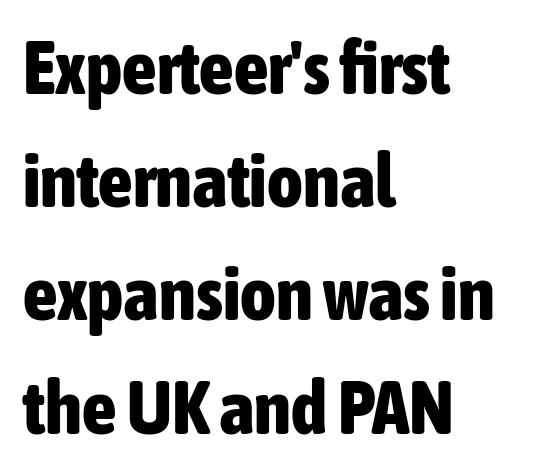
Q: Is the text bold? A: Yes.
Q: Is the text italic (slanted)? A: No, it is upright.
Q: Is the typeface a serif or a sans-serif typeface? A: Sans-serif.
Q: Is the text underlined? A: No.
Q: How is the paragraph aligned? A: Left-aligned.
Q: Is the spacing between letters normal or unusually wide? A: Normal.
Q: Is the spacing between lines tight, normal or loose? A: Normal.
Q: Width (condensed, normal, or wide)? A: Condensed.
Q: Stroke contrast? A: Low.
Q: x-height? A: Medium.
Q: Monospaced? A: No.
